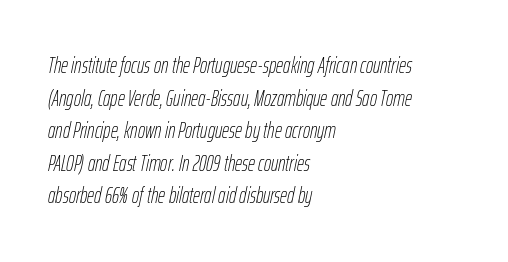
A typesetter would call this zero additional tracking. Caption: face not bold, strokes unweighted. Tall strokes in this sample are angled rather than plumb. The strip under each line holds only bare page. If you measured baseline to baseline, you'd find a middling distance.
